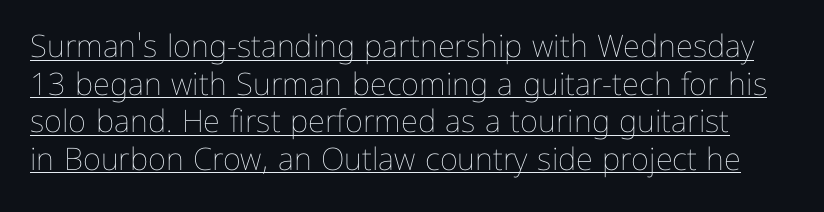
Q: Is the text bold? A: No.
Q: Is the text italic (slanted)? A: No, it is upright.
Q: Is the text underlined? A: Yes.
Q: Is the spacing between letters normal or unusually wide? A: Normal.
Q: Width (condensed, normal, or wide)? A: Normal.
Q: Stroke contrast? A: Low.
Q: x-height? A: Medium.
Q: Monospaced? A: No.
